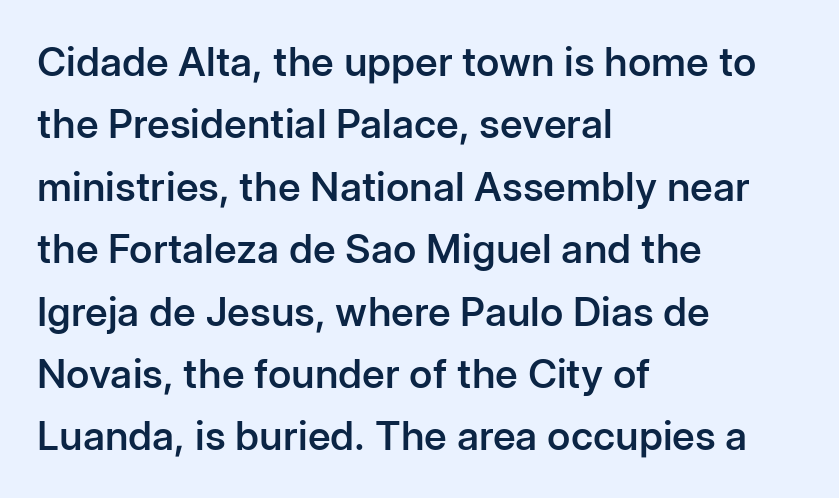
The image shows 40 px semibold sans-serif type, upright; set left-aligned, normal line spacing (1.56x), normal letter spacing, not underlined; low stroke contrast and a medium x-height.
